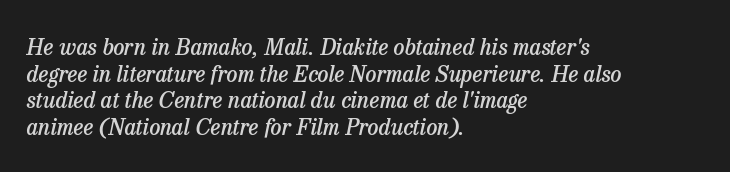
The image shows 22 px text type, italic (leaning right); set left-aligned, line spacing 1.21x, normal letter spacing, not underlined.
